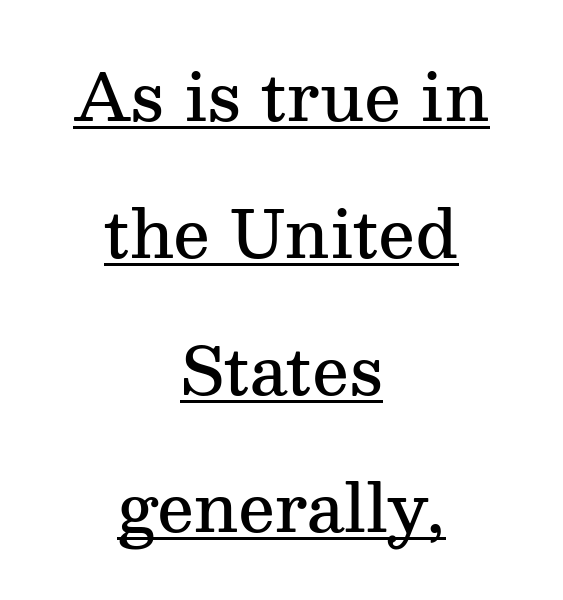
{"serif": "yes", "italic": "no", "bold": "semi", "weight": "semibold", "width": "normal", "stroke_contrast": "medium", "x_height": "medium", "monospaced": "no", "underline": "yes", "align": "center", "line_spacing": "loose", "line_spacing_ratio": 2.11, "letter_spacing": "normal", "letter_spacing_em": 0.0, "glyph_px": 65}
